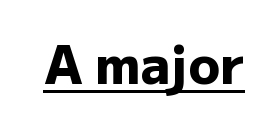
Q: Is the text bold? A: Yes.
Q: Is the text italic (slanted)? A: No, it is upright.
Q: Is the typeface a serif or a sans-serif typeface? A: Sans-serif.
Q: Is the text underlined? A: Yes.
Q: Is the spacing between letters normal or unusually wide? A: Normal.
Q: Width (condensed, normal, or wide)? A: Normal.
Q: Stroke contrast? A: Low.
Q: x-height? A: Medium.
Q: Monospaced? A: No.
